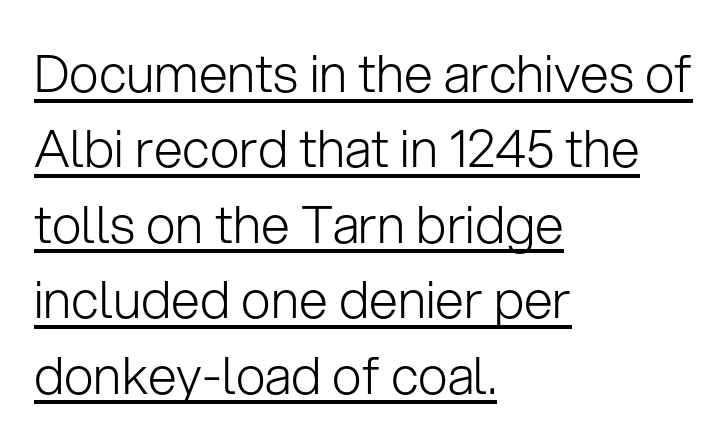
The image shows 52 px light sans-serif type, upright; set left-aligned, normal line spacing (1.45x), normal letter spacing, underlined; low stroke contrast and a medium x-height.
